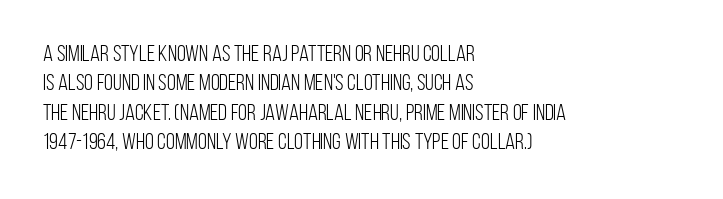
Q: Is the text bold? A: No.
Q: Is the text italic (slanted)? A: No, it is upright.
Q: Is the text underlined? A: No.
Q: How is the paragraph aligned? A: Left-aligned.
Q: Is the spacing between letters normal or unusually wide? A: Normal.
Q: Is the spacing between lines tight, normal or loose? A: Normal.
